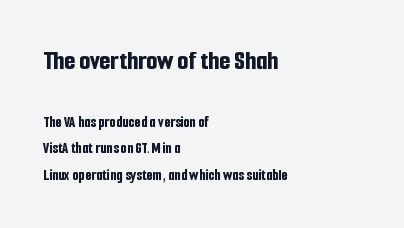
The image shows 28 px bold, condensed sans-serif type, upright; set left-aligned, normal line spacing (1.66x), normal letter spacing, not underlined; the first (top) block is 1.75x larger; low stroke contrast and a medium x-height.
